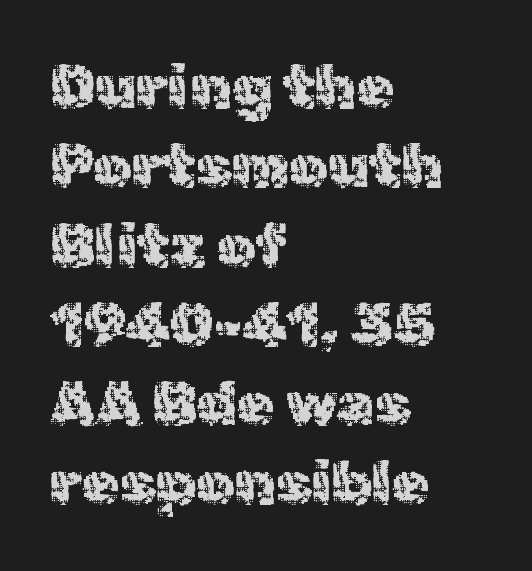
Which margin do the lines hug? The left one — the right edge is uneven. Compared with a typical body face, this is equally light or lighter still. Regarding leading, the lines here are spaced in the standard way. Spacing verdict: proportional, widths tailored to each character.
